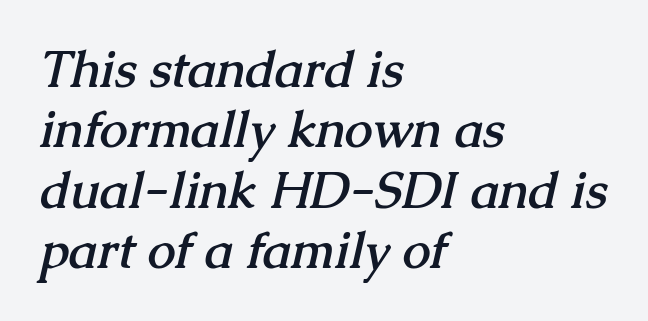
{"serif": "yes", "bold": "yes", "weight": "semibold", "width": "normal", "stroke_contrast": "medium", "x_height": "medium", "monospaced": "no", "underline": "no", "align": "left", "line_spacing_ratio": 1.21, "letter_spacing": "normal", "letter_spacing_em": 0.0, "glyph_px": 50}
